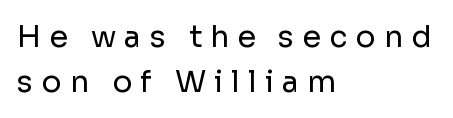
{"serif": "no", "italic": "no", "bold": "no", "weight": "regular", "width": "normal", "stroke_contrast": "low", "x_height": "medium", "monospaced": "no", "underline": "no", "align": "left", "line_spacing": "normal", "line_spacing_ratio": 1.49, "letter_spacing": "wide", "letter_spacing_em": 0.27, "glyph_px": 30}
